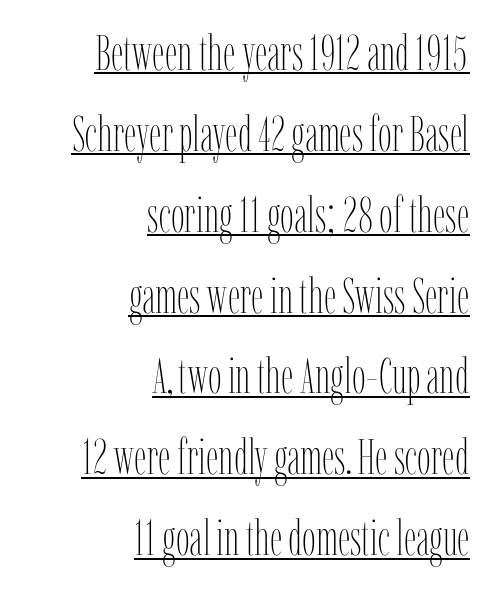
Q: Is the text bold? A: No.
Q: Is the text italic (slanted)? A: No, it is upright.
Q: Is the text underlined? A: Yes.
Q: How is the paragraph aligned? A: Right-aligned.
Q: Is the spacing between letters normal or unusually wide? A: Normal.
Q: Is the spacing between lines tight, normal or loose? A: Normal.
Q: Width (condensed, normal, or wide)? A: Condensed.
Q: Stroke contrast? A: Low.
Q: x-height? A: Medium.
Q: Monospaced? A: No.
